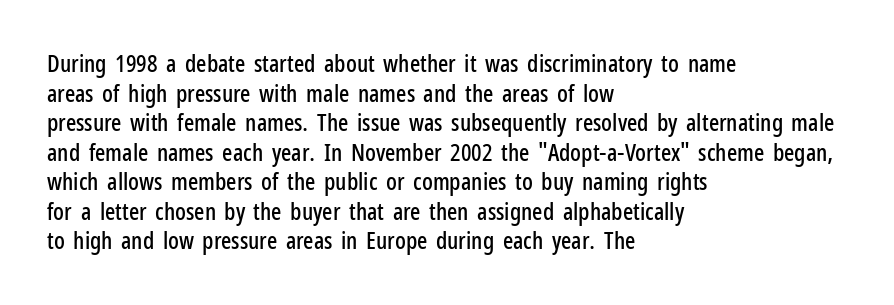
Q: Is the text italic (slanted)? A: No, it is upright.
Q: Is the text underlined? A: No.
Q: How is the paragraph aligned? A: Left-aligned.
Q: Is the spacing between letters normal or unusually wide? A: Normal.
